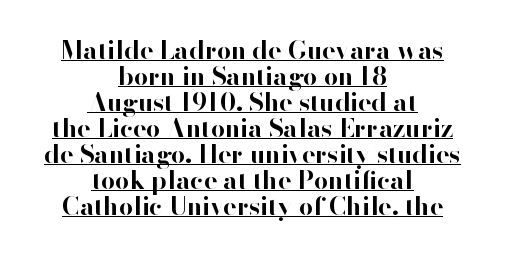
{"italic": "no", "bold": "yes", "underline": "yes", "align": "center", "line_spacing": "tight", "line_spacing_ratio": 1.04, "letter_spacing": "normal", "letter_spacing_em": 0.0, "glyph_px": 25}
